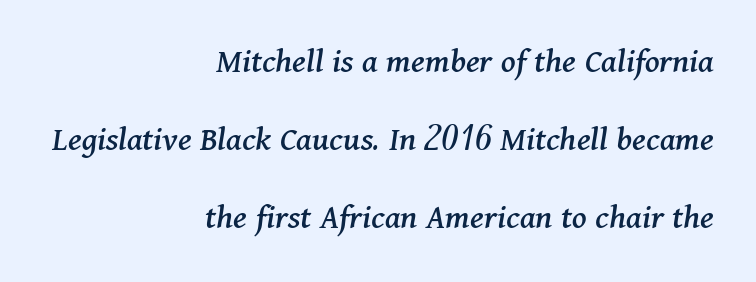
Yep, that's italic — everything's leaning. The rendering keeps characters at their native spacing. The lines in this sample share a right terminus and differ only in where they begin. No word sits above an underline. A typesetter would call this leading open, well beyond the default.
